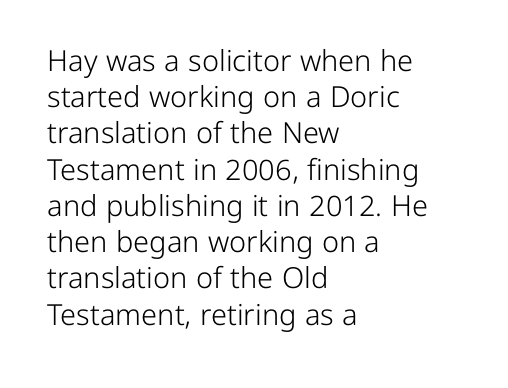
Q: Is the text bold? A: No.
Q: Is the text italic (slanted)? A: No, it is upright.
Q: Is the typeface a serif or a sans-serif typeface? A: Sans-serif.
Q: Is the text underlined? A: No.
Q: How is the paragraph aligned? A: Left-aligned.
Q: Is the spacing between letters normal or unusually wide? A: Normal.
Q: Is the spacing between lines tight, normal or loose? A: Normal.
Q: Width (condensed, normal, or wide)? A: Normal.
Q: Stroke contrast? A: Low.
Q: x-height? A: Medium.
Q: Monospaced? A: No.
